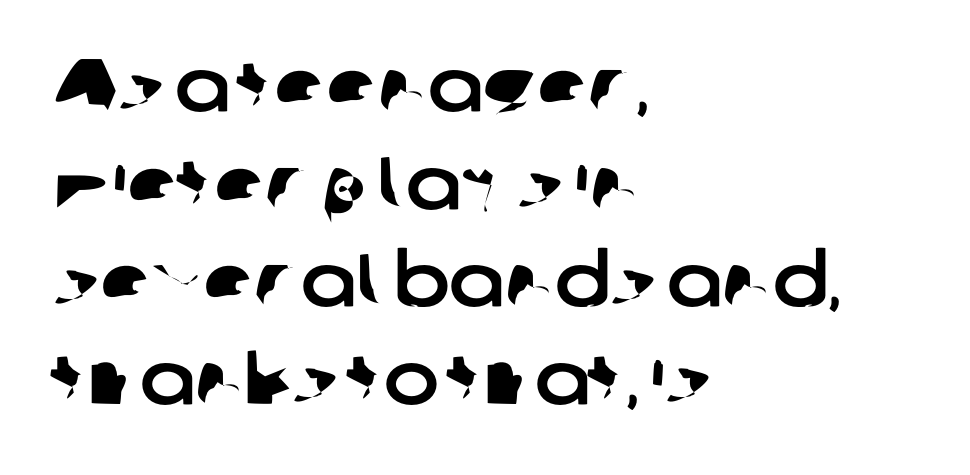
Q: Is the typeface a serif or a sans-serif typeface? A: Sans-serif.
Q: Is the text underlined? A: No.
Q: How is the paragraph aligned? A: Left-aligned.
Q: Is the spacing between letters normal or unusually wide? A: Normal.
Q: Is the spacing between lines tight, normal or loose? A: Normal.
Q: Width (condensed, normal, or wide)? A: Normal.
Q: Stroke contrast? A: Low.
Q: x-height? A: Medium.
Q: Monospaced? A: No.
